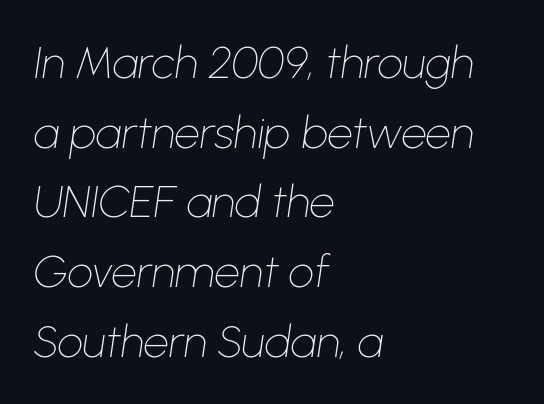
Ink coverage per letter is moderate at most. These lines are rendered in a variable-pitch font. Letters rest on an invisible, unmarked baseline. Default kerning and tracking; the words read as compact shapes.
